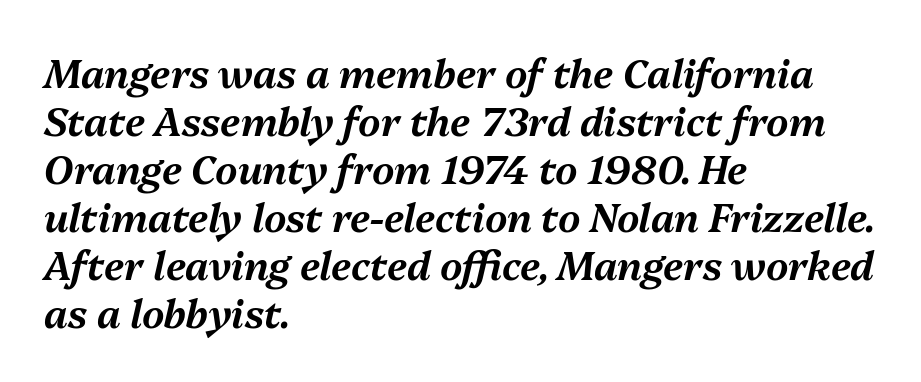
Q: Is the text italic (slanted)? A: Yes, it leans right by about 13 degrees.
Q: Is the text underlined? A: No.
Q: How is the paragraph aligned? A: Left-aligned.
Q: Is the spacing between letters normal or unusually wide? A: Normal.
Q: Width (condensed, normal, or wide)? A: Normal.
Q: Stroke contrast? A: Medium.
Q: x-height? A: Medium.
Q: Monospaced? A: No.
